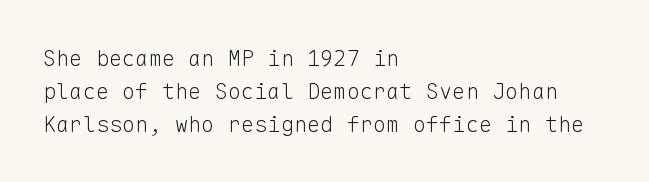
{"italic": "no", "bold": "no", "underline": "no", "align": "left", "line_spacing": "normal", "line_spacing_ratio": 1.5, "letter_spacing": "normal", "letter_spacing_em": 0.0, "glyph_px": 22}
